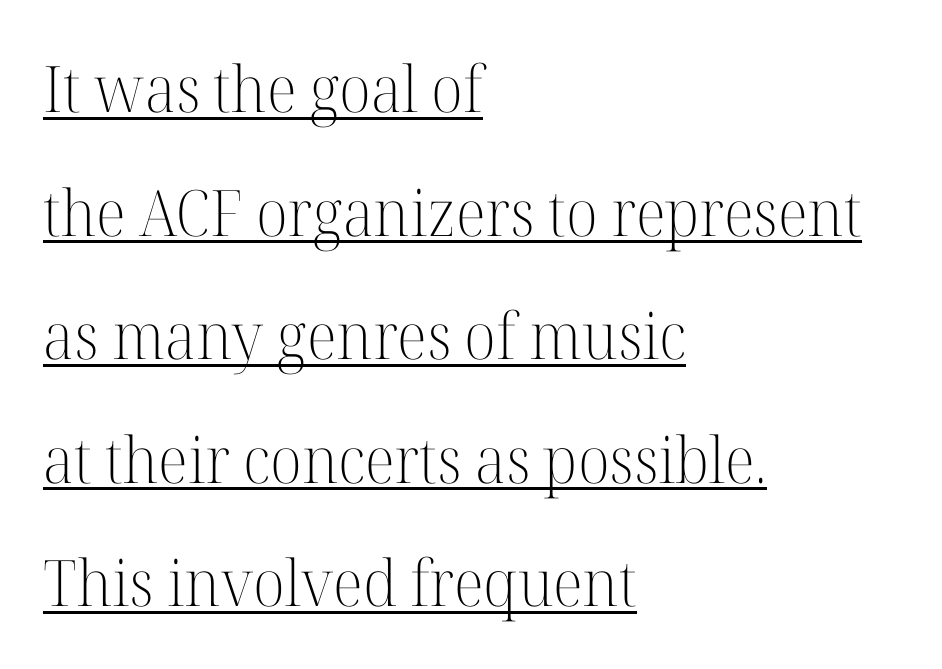
{"serif": "yes", "italic": "no", "bold": "no", "weight": "light", "width": "normal", "stroke_contrast": "high", "x_height": "medium", "monospaced": "no", "underline": "yes", "align": "left", "line_spacing": "loose", "line_spacing_ratio": 1.93, "letter_spacing": "normal", "letter_spacing_em": 0.0, "glyph_px": 64}
